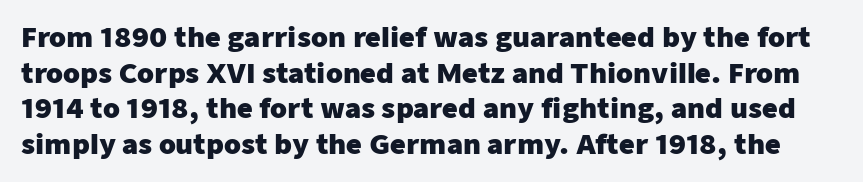
Q: Is the text bold? A: Yes.
Q: Is the text italic (slanted)? A: No, it is upright.
Q: Is the text underlined? A: No.
Q: Is the spacing between letters normal or unusually wide? A: Normal.
Q: Is the spacing between lines tight, normal or loose? A: Normal.
